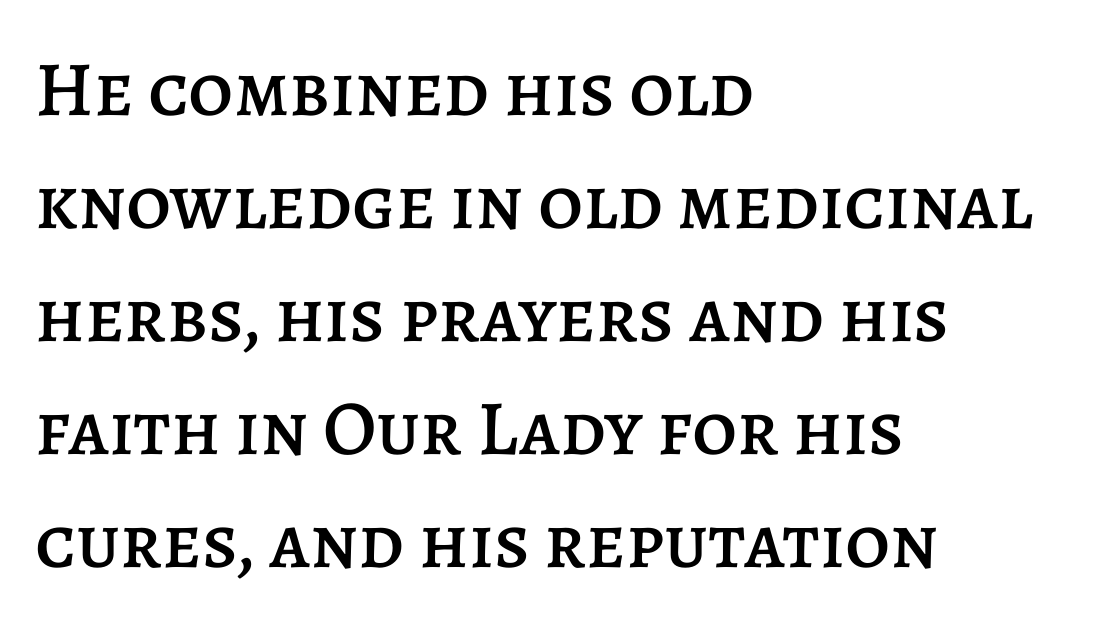
The image shows 78 px text type, upright; set left-aligned, normal line spacing (1.45x), normal letter spacing, not underlined; low stroke contrast and a large x-height.
